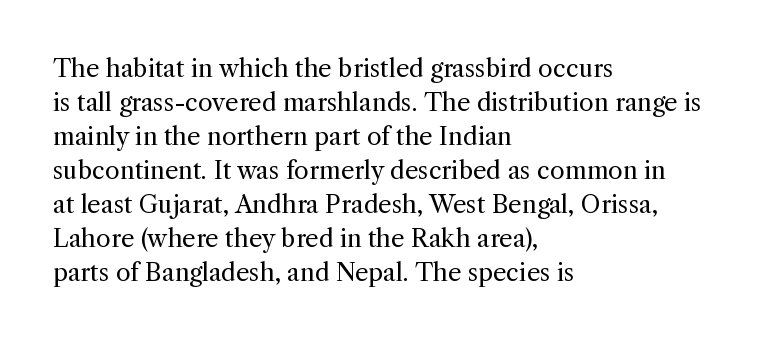
Just letters on the line, the space beneath them empty. The lines sit at an ordinary, default distance from one another. Reading down the block, your eye returns to a fixed left position each line. Think standard paragraph weight, or any step lighter than that.
